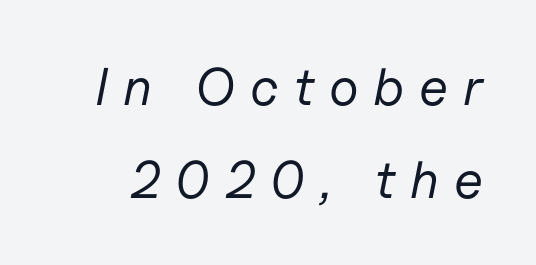
{"italic": "yes", "lean": "right", "slant_degrees": 11, "bold": "no", "weight": "regular", "width": "normal", "stroke_contrast": "low", "x_height": "medium", "monospaced": "no", "underline": "no", "line_spacing_ratio": 1.76, "letter_spacing": "wide", "letter_spacing_em": 0.28, "glyph_px": 53}
